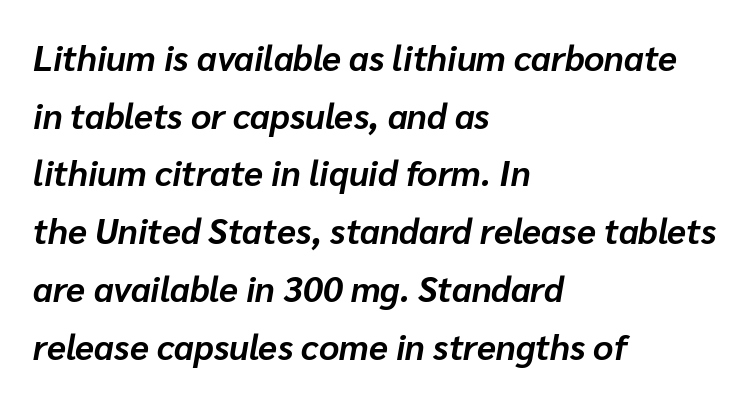
You could not count columns in this text — the font is proportionally spaced. A typesetter would call this zero additional tracking. Thick stems and heavy bowls — unmistakably bold. The passage shown leans; its letterforms are oblique. The space beneath each line is pristine and unruled.
